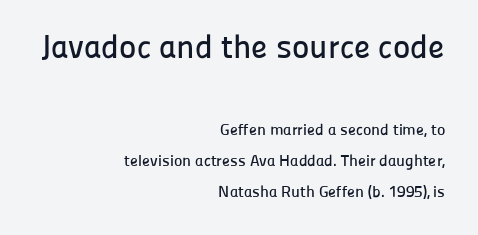
Q: Is the text italic (slanted)? A: No, it is upright.
Q: Is the typeface a serif or a sans-serif typeface? A: Sans-serif.
Q: Is the text underlined? A: No.
Q: How is the paragraph aligned? A: Right-aligned.
Q: Is the spacing between letters normal or unusually wide? A: Normal.
Q: Is the spacing between lines tight, normal or loose? A: Loose.
Q: Which block of text is set in a larger size, the first (top) or the second (bottom)? A: The first (top) one.
Q: Width (condensed, normal, or wide)? A: Normal.
Q: Stroke contrast? A: Low.
Q: x-height? A: Medium.
Q: Monospaced? A: No.
